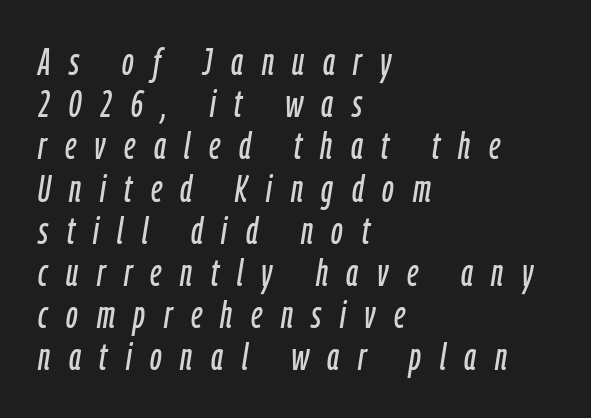
Q: Is the text italic (slanted)? A: Yes, it leans right by about 9 degrees.
Q: Is the text underlined? A: No.
Q: How is the paragraph aligned? A: Left-aligned.
Q: Is the spacing between letters normal or unusually wide? A: Unusually wide.
Q: Is the spacing between lines tight, normal or loose? A: Tight.
Q: Width (condensed, normal, or wide)? A: Condensed.
Q: Stroke contrast? A: Low.
Q: x-height? A: Medium.
Q: Monospaced? A: No.
